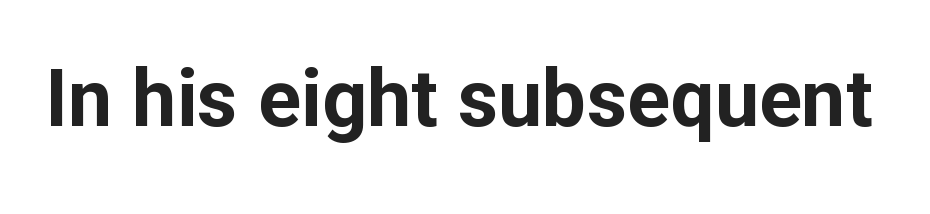
The type sits square on the baseline with zero lean. The letters advance in unequal steps, a hallmark of proportional type. A full-strength bold gives these letters their thick strokes. Serif or sans? Sans — the stroke terminals are bare. Look at the tracking — it's just the regular setting, nothing added. Each row of text sits above clean, open space.
